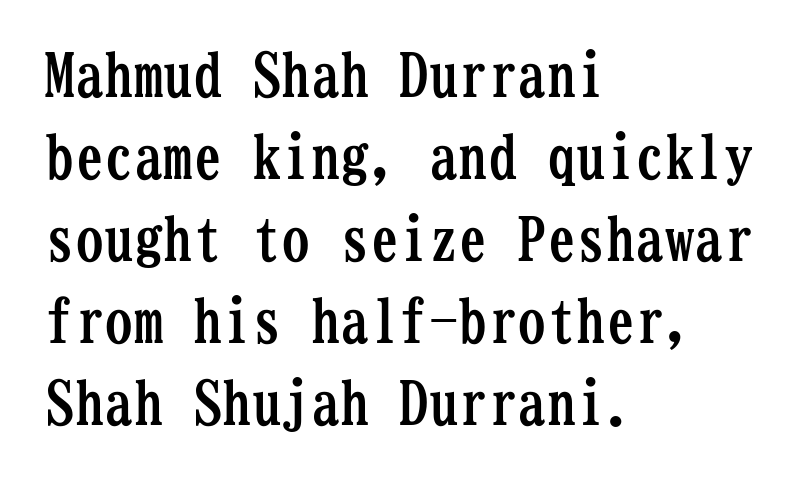
Q: Is the text bold? A: Yes.
Q: Is the text italic (slanted)? A: No, it is upright.
Q: Is the typeface a serif or a sans-serif typeface? A: Serif.
Q: Is the text underlined? A: No.
Q: How is the paragraph aligned? A: Left-aligned.
Q: Is the spacing between letters normal or unusually wide? A: Normal.
Q: Is the spacing between lines tight, normal or loose? A: Normal.
Q: Width (condensed, normal, or wide)? A: Condensed.
Q: Stroke contrast? A: Low.
Q: x-height? A: Medium.
Q: Monospaced? A: Yes.
